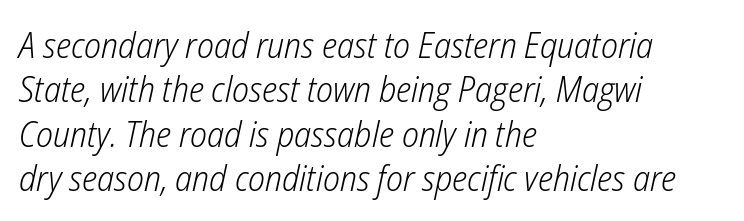
{"italic": "yes", "lean": "right", "slant_degrees": 12, "bold": "no", "weight": "light", "width": "condensed", "stroke_contrast": "low", "x_height": "medium", "monospaced": "no", "underline": "no", "align": "left", "line_spacing_ratio": 1.23, "letter_spacing": "normal", "letter_spacing_em": 0.0, "glyph_px": 36}
